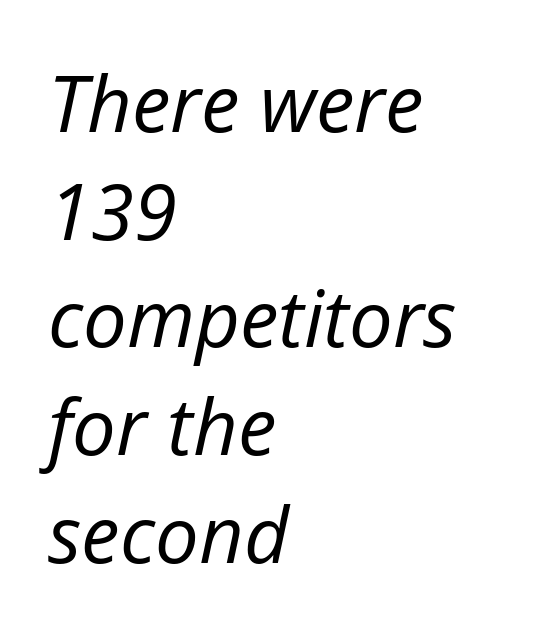
The image shows 78 px regular-weight type, italic (leaning right); set left-aligned, normal line spacing (1.38x), normal letter spacing, not underlined; low stroke contrast and a medium x-height.
